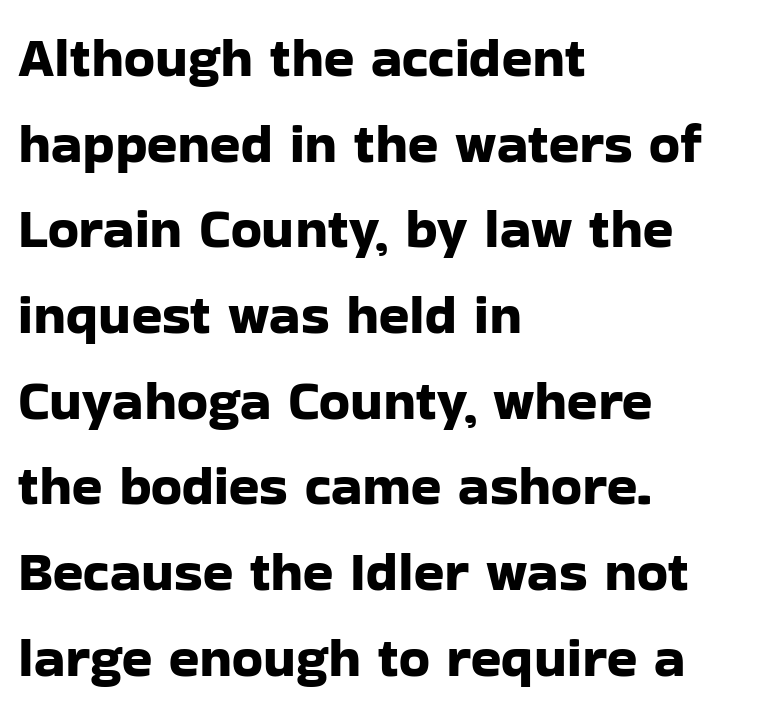
The horizontal fit of the characters is conventional and even. If you measured baseline to baseline, you'd find a middling distance. Notice how the stems are strictly vertical — no italics here. Each letter keeps its own natural width here, so spacing adapts to shape.
